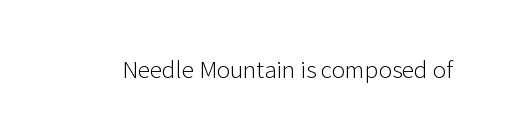
{"italic": "no", "bold": "no", "underline": "no", "letter_spacing": "normal", "letter_spacing_em": 0.0, "glyph_px": 25}
